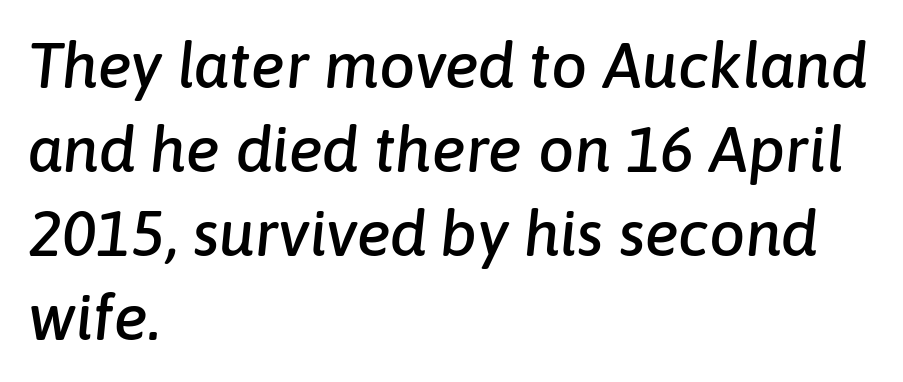
Q: Is the text italic (slanted)? A: Yes, it leans right by about 6 degrees.
Q: Is the text underlined? A: No.
Q: How is the paragraph aligned? A: Left-aligned.
Q: Is the spacing between letters normal or unusually wide? A: Normal.
Q: Is the spacing between lines tight, normal or loose? A: Normal.
Q: Width (condensed, normal, or wide)? A: Normal.
Q: Stroke contrast? A: Low.
Q: x-height? A: Medium.
Q: Monospaced? A: No.
